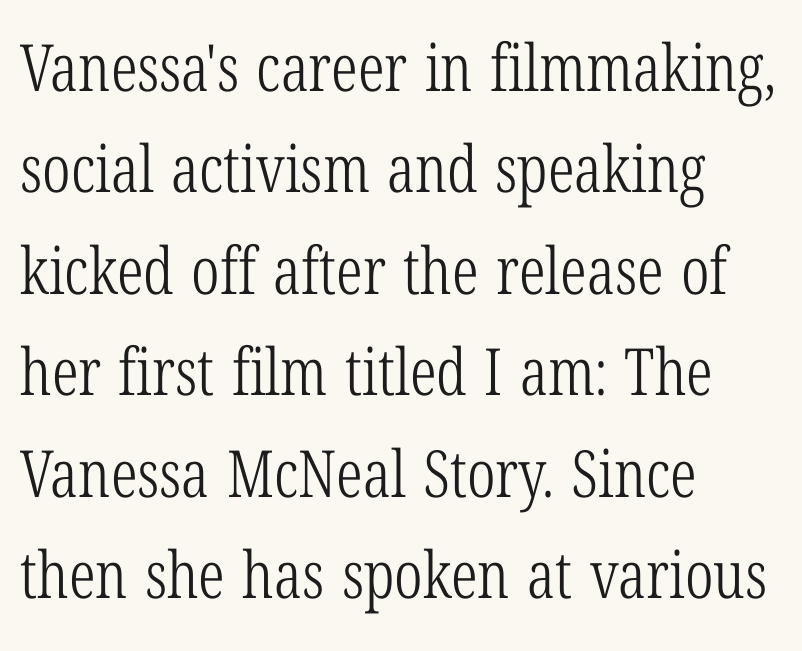
The image shows 65 px light, condensed serif type, upright; set left-aligned, normal line spacing (1.56x), normal letter spacing, not underlined; low stroke contrast and a medium x-height.
